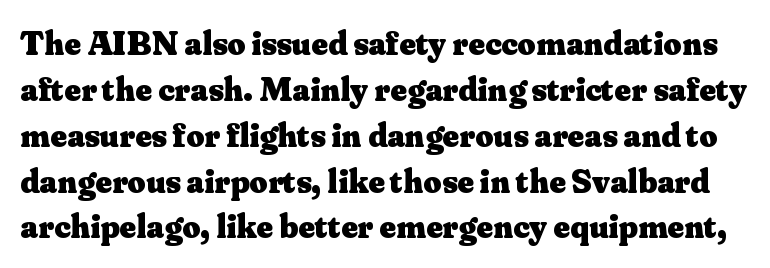
Q: Is the text bold? A: Yes.
Q: Is the text italic (slanted)? A: No, it is upright.
Q: Is the typeface a serif or a sans-serif typeface? A: Serif.
Q: Is the text underlined? A: No.
Q: Is the spacing between letters normal or unusually wide? A: Normal.
Q: Is the spacing between lines tight, normal or loose? A: Normal.
Q: Width (condensed, normal, or wide)? A: Normal.
Q: Stroke contrast? A: Medium.
Q: x-height? A: Small.
Q: Monospaced? A: No.
